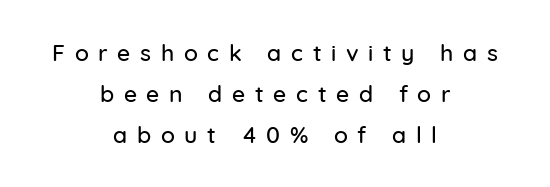
{"italic": "no", "underline": "no", "align": "center", "line_spacing_ratio": 1.78, "letter_spacing": "wide", "letter_spacing_em": 0.42, "glyph_px": 23}
